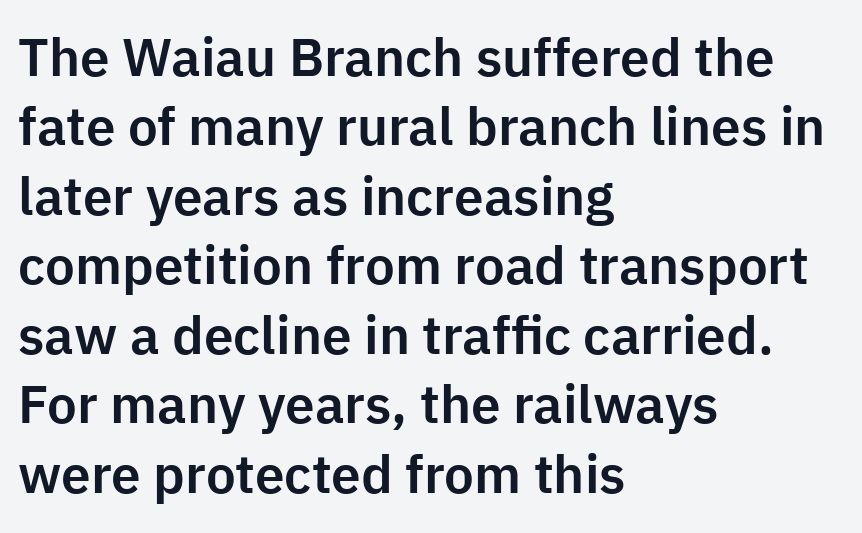
The image shows 53 px sans-serif type, upright; set left-aligned, normal line spacing (1.31x), normal letter spacing, not underlined; low stroke contrast and a medium x-height.
